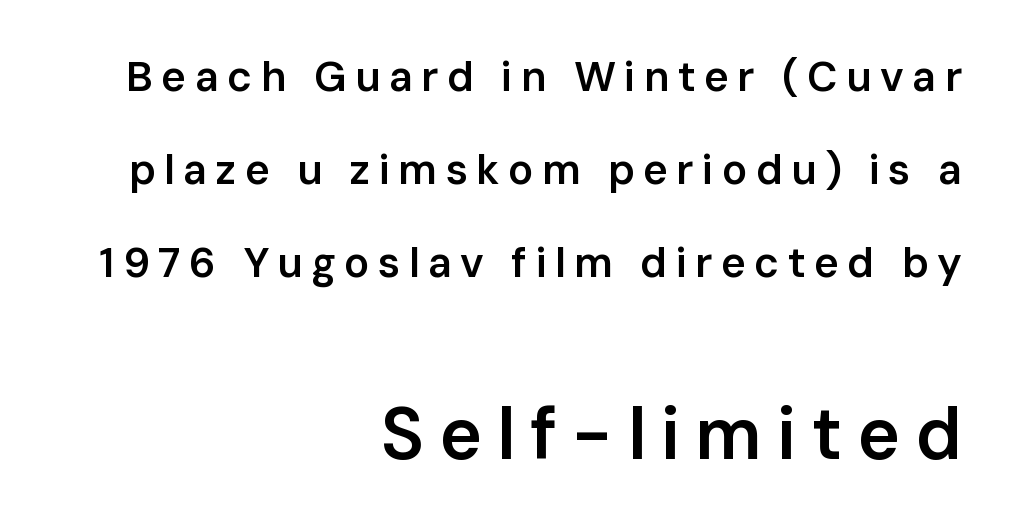
The image shows 73 px semibold sans-serif type, upright; set right-aligned, loose line spacing (2.21x), unusually wide letter spacing (+0.2 em), not underlined; the second (bottom) block is 1.74x larger; low stroke contrast and a medium x-height.
